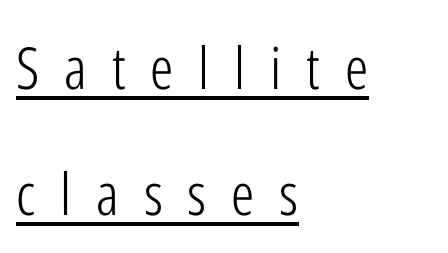
The rendered words wear a rule along their underside. These lines are composed in type without serifs. Stems here are at most as thick as an everyday book face. Tall strokes in this sample are plumb rather than angled.
